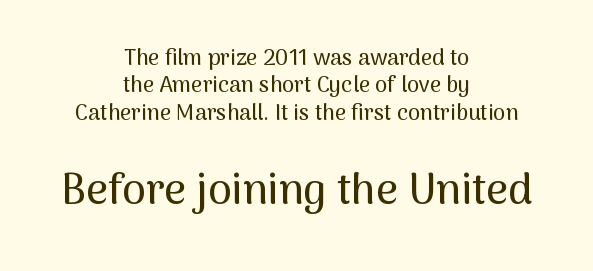
{"serif": "no", "italic": "no", "width": "normal", "stroke_contrast": "medium", "x_height": "medium", "monospaced": "no", "underline": "no", "align": "center", "line_spacing_ratio": 1.24, "letter_spacing": "normal", "letter_spacing_em": 0.0, "larger_block": "second", "size_ratio": 1.95, "glyph_px": 43}
